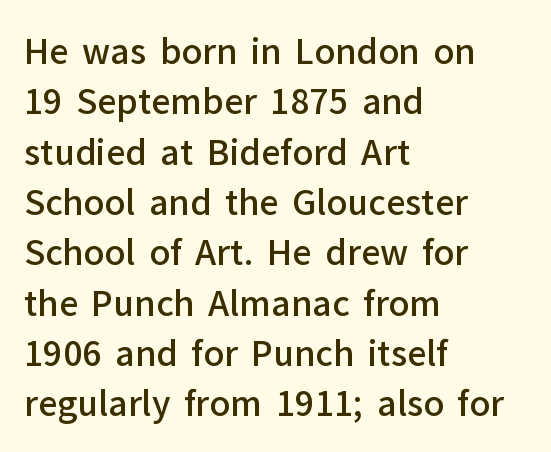
The image shows 34 px semibold sans-serif type, upright; set left-aligned, normal line spacing (1.48x), normal letter spacing, not underlined; low stroke contrast and a medium x-height.
